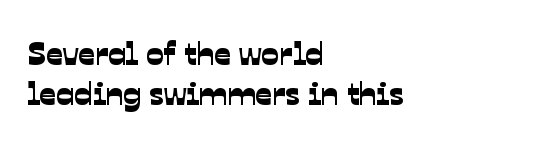
Q: Is the typeface a serif or a sans-serif typeface? A: Sans-serif.
Q: Is the text underlined? A: No.
Q: How is the paragraph aligned? A: Left-aligned.
Q: Is the spacing between letters normal or unusually wide? A: Normal.
Q: Width (condensed, normal, or wide)? A: Normal.
Q: Stroke contrast? A: Low.
Q: x-height? A: Medium.
Q: Monospaced? A: No.
